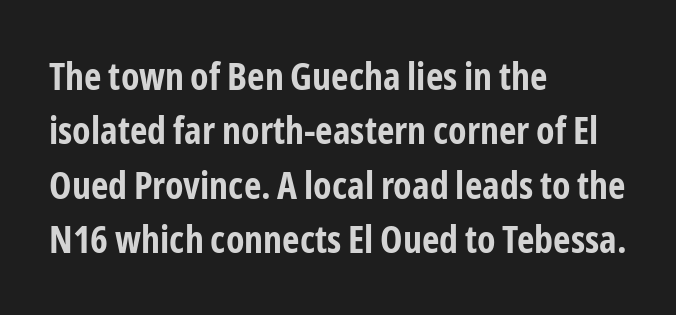
The image shows 38 px bold, condensed sans-serif type, upright; set left-aligned, normal line spacing (1.43x), normal letter spacing, not underlined; low stroke contrast and a medium x-height.
